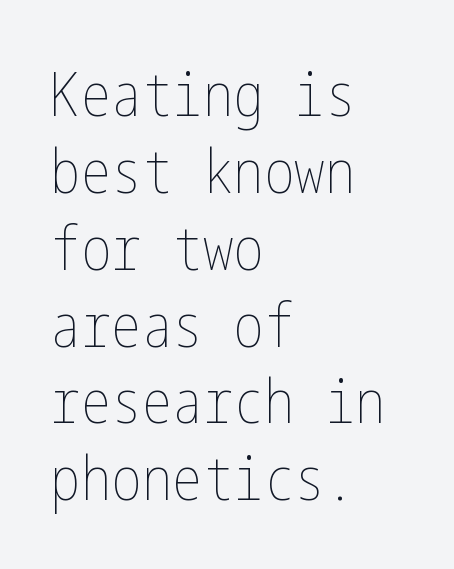
{"italic": "no", "bold": "no", "weight": "thin", "width": "condensed", "stroke_contrast": "low", "x_height": "medium", "underline": "no", "align": "left", "line_spacing": "normal", "line_spacing_ratio": 1.26, "letter_spacing": "normal", "letter_spacing_em": 0.0, "glyph_px": 61}
